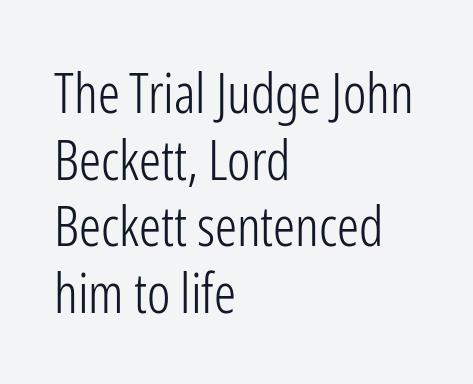
The rag falls on the right side of this text block. Spacing verdict: proportional, widths tailored to each character. Grotesque or geometric, the face here clearly has no serifs. Inter-character spacing is left at the font's built-in metrics. The typesetting does not lean heavy: it is not bold. Every character sits straight up, as roman type does.
